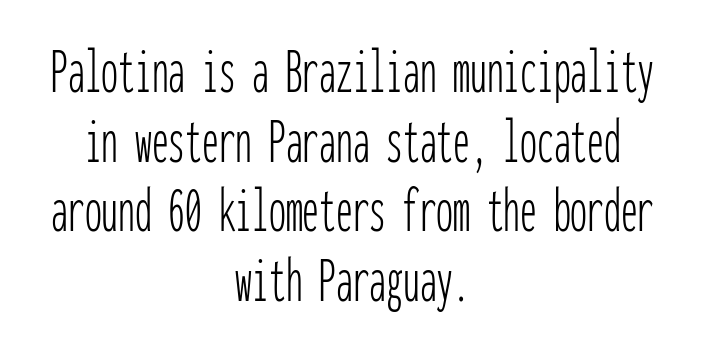
Q: Is the text bold? A: No.
Q: Is the text italic (slanted)? A: No, it is upright.
Q: Is the typeface a serif or a sans-serif typeface? A: Sans-serif.
Q: Is the text underlined? A: No.
Q: How is the paragraph aligned? A: Centered.
Q: Is the spacing between letters normal or unusually wide? A: Normal.
Q: Is the spacing between lines tight, normal or loose? A: Tight.
Q: Width (condensed, normal, or wide)? A: Condensed.
Q: Stroke contrast? A: Low.
Q: x-height? A: Medium.
Q: Monospaced? A: Yes.
